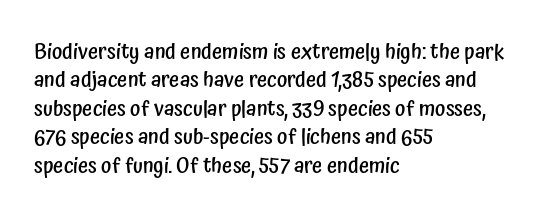
{"italic": "no", "bold": "semi", "underline": "no", "align": "left", "line_spacing": "normal", "line_spacing_ratio": 1.29, "letter_spacing": "normal", "letter_spacing_em": 0.0, "glyph_px": 22}
